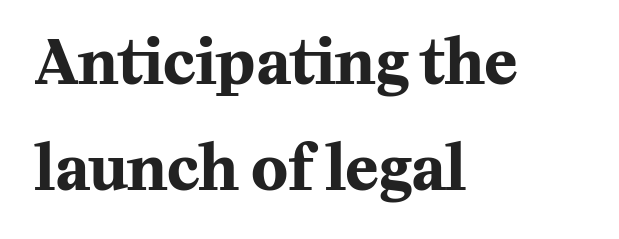
Q: Is the text bold? A: Yes.
Q: Is the text italic (slanted)? A: No, it is upright.
Q: Is the typeface a serif or a sans-serif typeface? A: Serif.
Q: Is the text underlined? A: No.
Q: How is the paragraph aligned? A: Left-aligned.
Q: Is the spacing between letters normal or unusually wide? A: Normal.
Q: Width (condensed, normal, or wide)? A: Normal.
Q: Stroke contrast? A: Medium.
Q: x-height? A: Medium.
Q: Monospaced? A: No.
